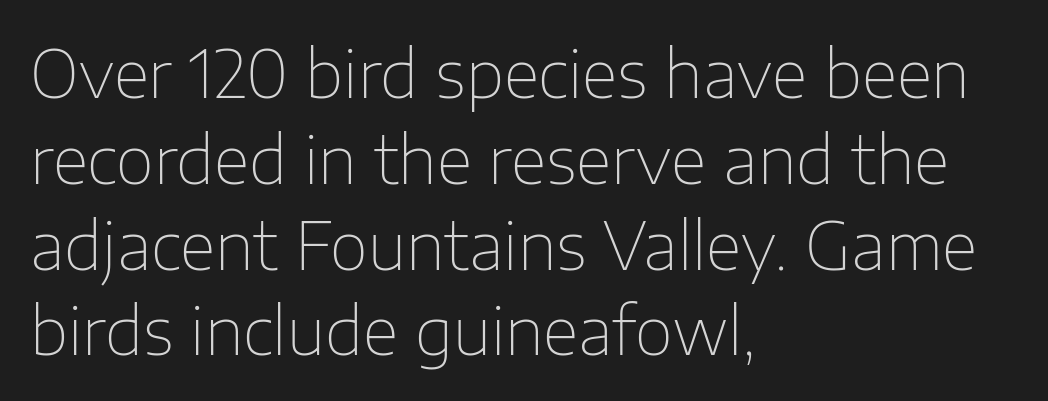
Between one letter and the next there's only the usual sliver of space. Underline: absent. A classic flush-left, rag-right setting is used for this passage. Heaviness? Minimal to ordinary, like unemphasized prose. Spacing verdict: proportional, widths tailored to each character. The glyphs in this specimen are sans serif.
